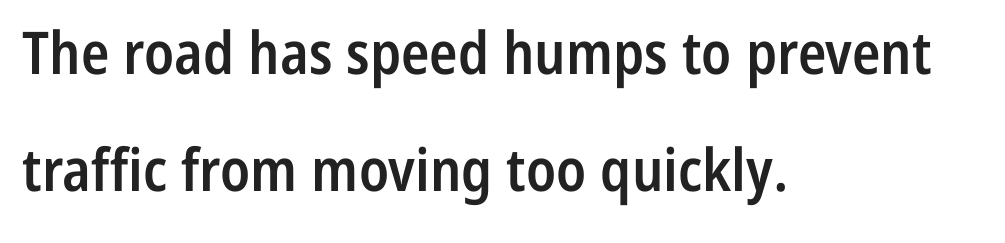
{"serif": "no", "italic": "no", "bold": "semi", "weight": "semibold", "width": "condensed", "stroke_contrast": "low", "x_height": "medium", "monospaced": "no", "underline": "no", "align": "left", "line_spacing": "loose", "line_spacing_ratio": 1.99, "letter_spacing": "normal", "letter_spacing_em": 0.0, "glyph_px": 59}
